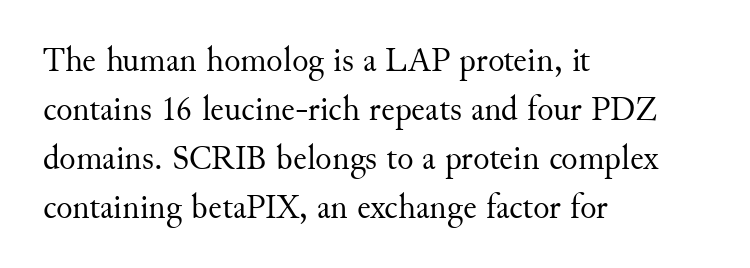
Here the designer chose a conventional face with non-uniform glyph widths. The block of text has a typical density, with ordinary space between rows. The font sits on the lighter half of the weight spectrum, regular included. Glance below the letters and you will spot only blank space. This rendering leaves character spacing at its baseline value.
